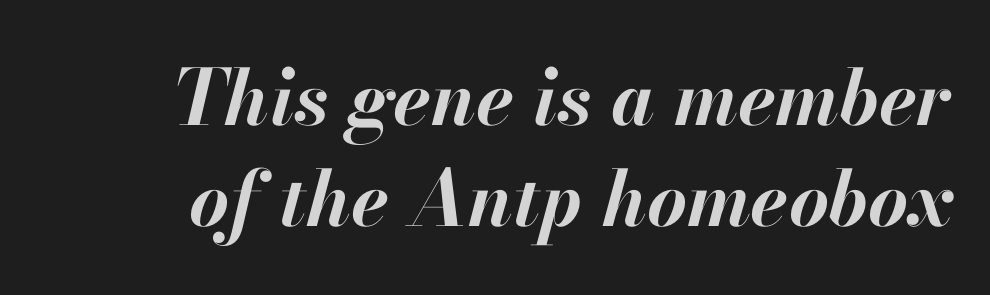
Q: Is the text bold? A: Yes.
Q: Is the text italic (slanted)? A: Yes, it leans right by about 13 degrees.
Q: Is the text underlined? A: No.
Q: Is the spacing between letters normal or unusually wide? A: Normal.
Q: Is the spacing between lines tight, normal or loose? A: Normal.
Q: Width (condensed, normal, or wide)? A: Normal.
Q: Stroke contrast? A: High.
Q: x-height? A: Small.
Q: Monospaced? A: No.
